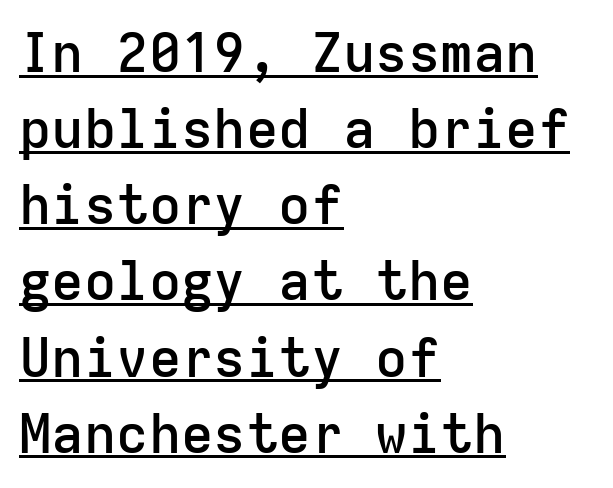
Q: Is the text bold? A: Semi-bold.
Q: Is the text italic (slanted)? A: No, it is upright.
Q: Is the typeface a serif or a sans-serif typeface? A: Sans-serif.
Q: Is the text underlined? A: Yes.
Q: How is the paragraph aligned? A: Left-aligned.
Q: Is the spacing between letters normal or unusually wide? A: Normal.
Q: Is the spacing between lines tight, normal or loose? A: Normal.
Q: Width (condensed, normal, or wide)? A: Normal.
Q: Stroke contrast? A: Low.
Q: x-height? A: Medium.
Q: Monospaced? A: Yes.
